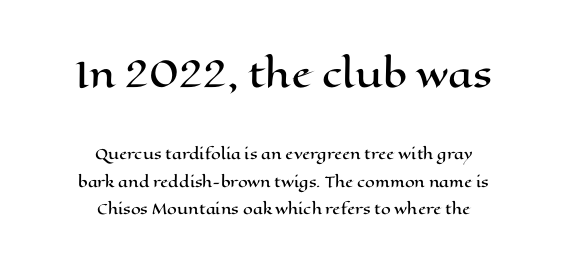
{"italic": "no", "width": "wide", "stroke_contrast": "high", "x_height": "medium", "monospaced": "no", "underline": "no", "align": "center", "line_spacing": "loose", "line_spacing_ratio": 1.97, "letter_spacing": "normal", "letter_spacing_em": 0.0, "larger_block": "first", "size_ratio": 2.5, "glyph_px": 35}
